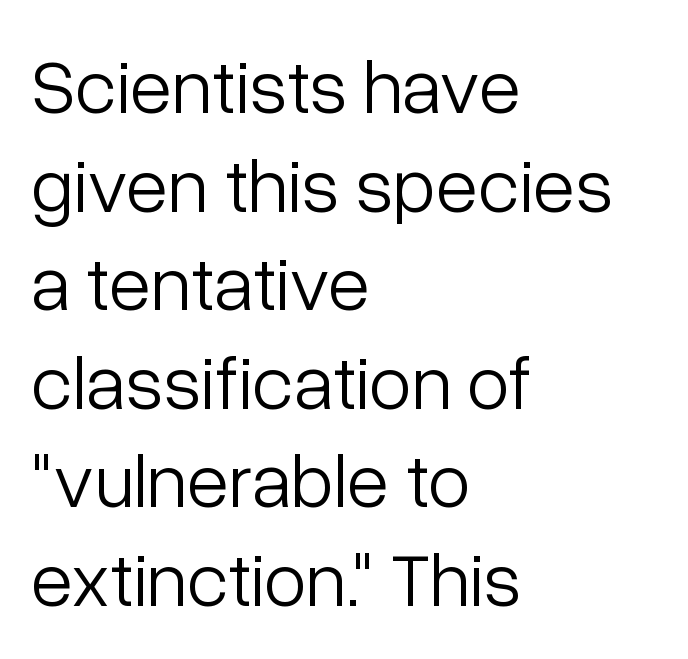
Descenders hang freely into open space. What kind of face is this? One without serifs — a sans. The setting favours the left margin, as ordinary paragraphs usually do. The weight would be labelled regular, book, light, or lighter still.
